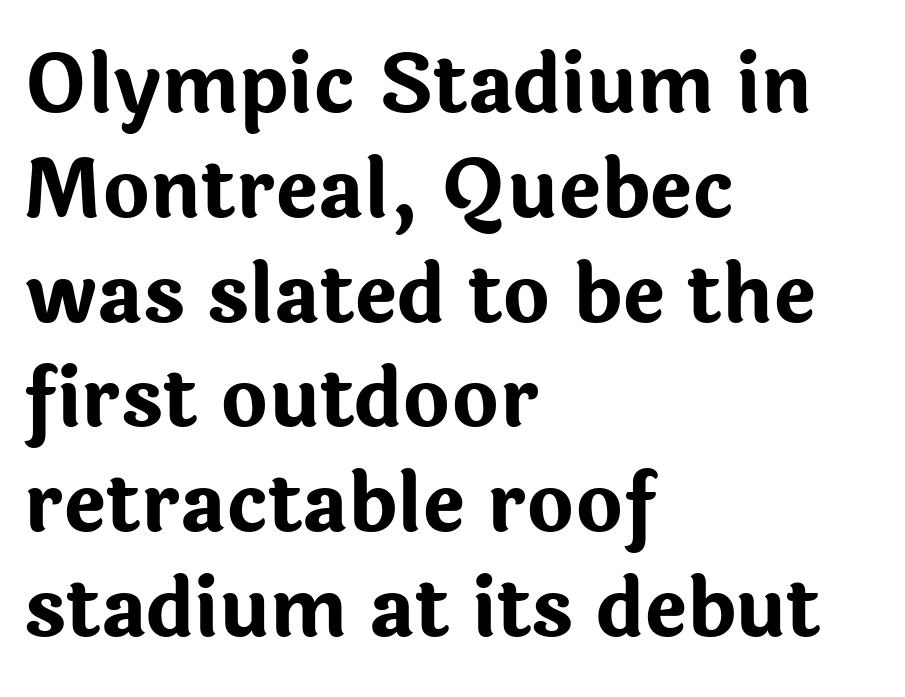
{"serif": "no", "italic": "no", "bold": "yes", "weight": "bold", "width": "normal", "stroke_contrast": "low", "x_height": "medium", "monospaced": "no", "underline": "no", "align": "left", "line_spacing": "normal", "line_spacing_ratio": 1.31, "letter_spacing": "normal", "letter_spacing_em": 0.0, "glyph_px": 80}
